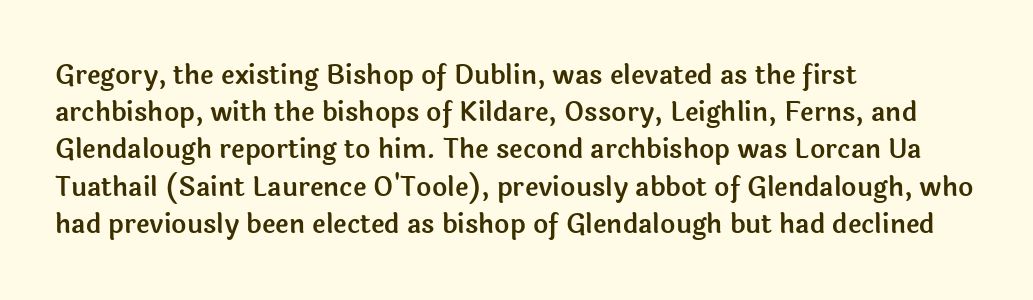
{"italic": "no", "underline": "no", "align": "left", "line_spacing": "normal", "line_spacing_ratio": 1.43, "letter_spacing": "normal", "letter_spacing_em": 0.0, "glyph_px": 26}
